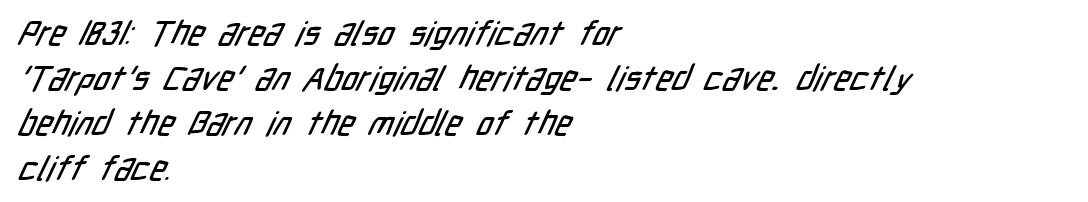
{"serif": "no", "width": "condensed", "stroke_contrast": "low", "x_height": "medium", "monospaced": "no", "underline": "no", "align": "left", "line_spacing": "normal", "line_spacing_ratio": 1.32, "letter_spacing": "normal", "letter_spacing_em": 0.0, "glyph_px": 34}
